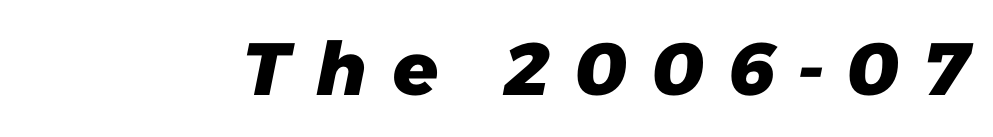
The image shows 74 px heavy sans-serif type; set unusually wide letter spacing (+0.32 em), not underlined; low stroke contrast and a medium x-height.
